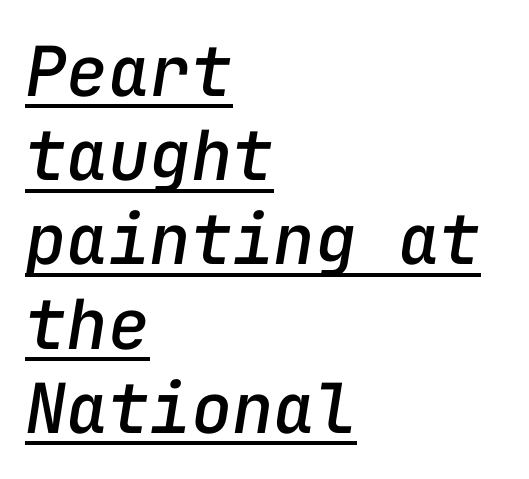
The image shows 69 px text type, italic (leaning right), monospaced; set left-aligned, line spacing 1.22x, normal letter spacing, underlined; low stroke contrast and a medium x-height.
